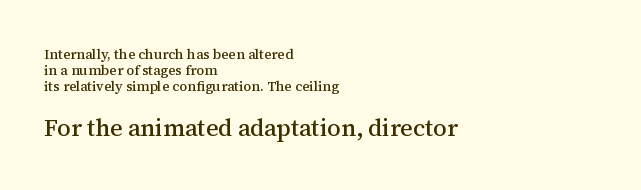
Plain, unruled lines of type. Nothing unusual about the tracking: characters are spaced as the font intends. The emphasis by scale lands on block number two, below. All the whitespace from short lines collects on the right. If you measured baseline to baseline, you'd find a short distance.
